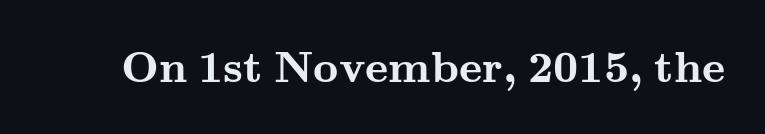
{"serif": "yes", "italic": "no", "bold": "yes", "weight": "semibold", "width": "wide", "stroke_contrast": "medium", "x_height": "small", "monospaced": "no", "underline": "no", "letter_spacing": "normal", "letter_spacing_em": 0.0, "glyph_px": 44}
